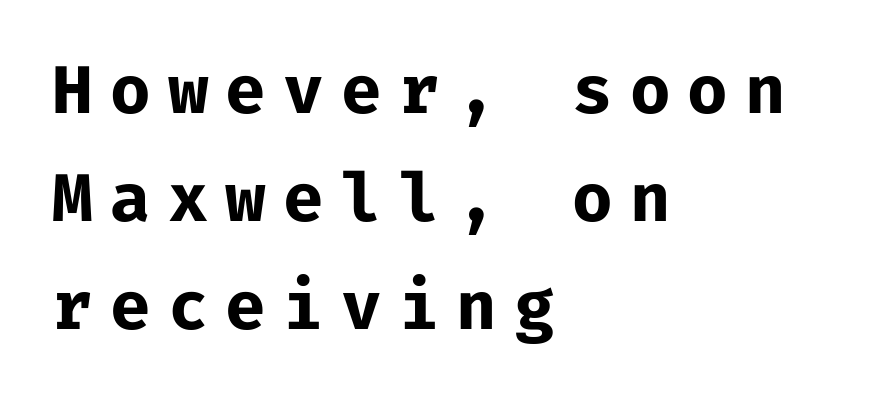
The image shows 66 px bold sans-serif type, upright, monospaced; set left-aligned, normal line spacing (1.64x), unusually wide letter spacing (+0.26 em), not underlined; low stroke contrast and a medium x-height.
